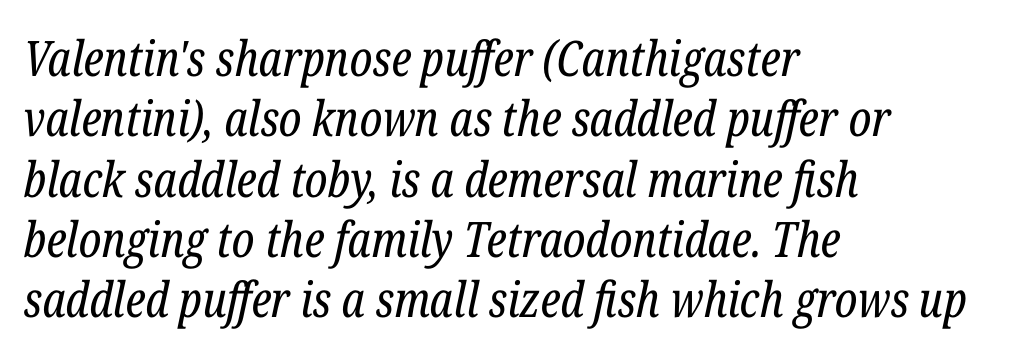
{"serif": "yes", "italic": "yes", "lean": "right", "slant_degrees": 12, "bold": "no", "weight": "regular", "width": "condensed", "stroke_contrast": "low", "x_height": "medium", "monospaced": "no", "underline": "no", "align": "left", "line_spacing_ratio": 1.23, "letter_spacing": "normal", "letter_spacing_em": 0.0, "glyph_px": 49}
